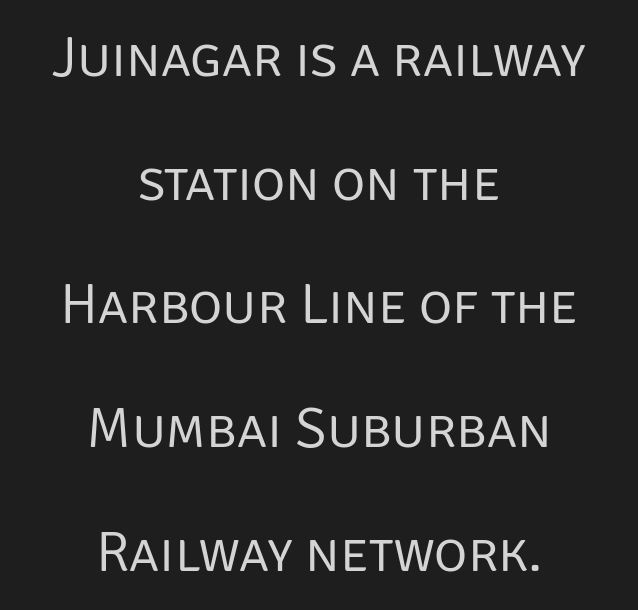
Q: Is the text bold? A: No.
Q: Is the text italic (slanted)? A: No, it is upright.
Q: Is the typeface a serif or a sans-serif typeface? A: Sans-serif.
Q: Is the text underlined? A: No.
Q: How is the paragraph aligned? A: Centered.
Q: Is the spacing between letters normal or unusually wide? A: Normal.
Q: Is the spacing between lines tight, normal or loose? A: Loose.
Q: Width (condensed, normal, or wide)? A: Normal.
Q: Stroke contrast? A: Low.
Q: x-height? A: Large.
Q: Monospaced? A: No.
